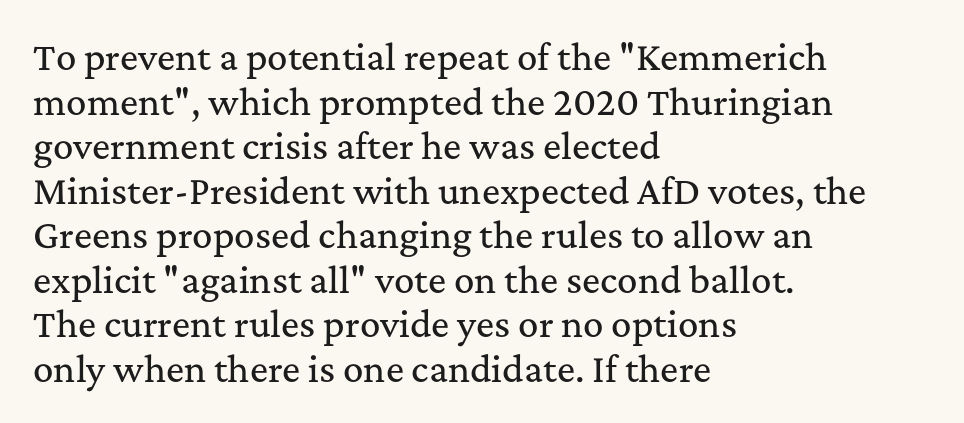
Q: Is the text italic (slanted)? A: No, it is upright.
Q: Is the typeface a serif or a sans-serif typeface? A: Serif.
Q: Is the text underlined? A: No.
Q: How is the paragraph aligned? A: Left-aligned.
Q: Is the spacing between letters normal or unusually wide? A: Normal.
Q: Is the spacing between lines tight, normal or loose? A: Normal.
Q: Width (condensed, normal, or wide)? A: Normal.
Q: Stroke contrast? A: Medium.
Q: x-height? A: Medium.
Q: Monospaced? A: No.
